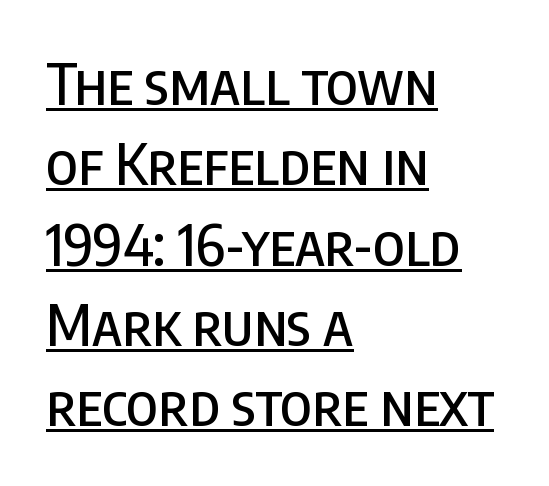
Q: Is the text italic (slanted)? A: No, it is upright.
Q: Is the typeface a serif or a sans-serif typeface? A: Sans-serif.
Q: Is the text underlined? A: Yes.
Q: How is the paragraph aligned? A: Left-aligned.
Q: Is the spacing between letters normal or unusually wide? A: Normal.
Q: Is the spacing between lines tight, normal or loose? A: Normal.
Q: Width (condensed, normal, or wide)? A: Condensed.
Q: Stroke contrast? A: Low.
Q: x-height? A: Large.
Q: Monospaced? A: No.
